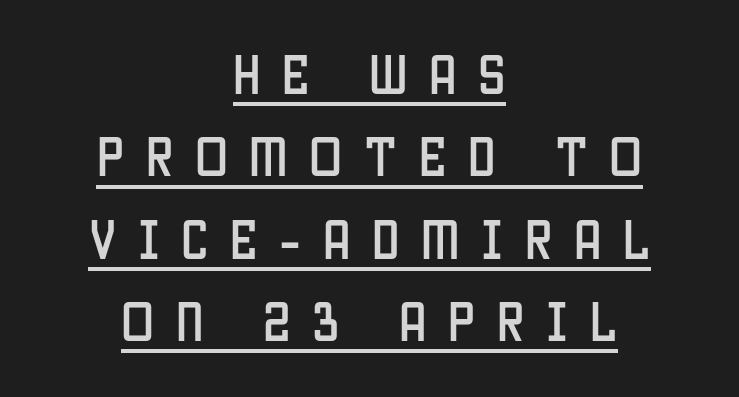
Q: Is the text italic (slanted)? A: No, it is upright.
Q: Is the typeface a serif or a sans-serif typeface? A: Sans-serif.
Q: Is the text underlined? A: Yes.
Q: How is the paragraph aligned? A: Centered.
Q: Is the spacing between letters normal or unusually wide? A: Unusually wide.
Q: Width (condensed, normal, or wide)? A: Condensed.
Q: Stroke contrast? A: Low.
Q: x-height? A: Large.
Q: Monospaced? A: No.
